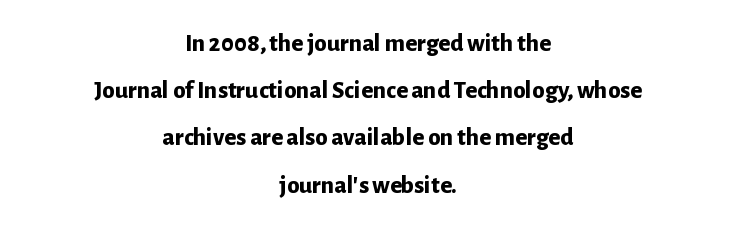
{"italic": "no", "bold": "yes", "underline": "no", "align": "center", "line_spacing_ratio": 1.89, "letter_spacing": "normal", "letter_spacing_em": 0.0, "glyph_px": 25}
